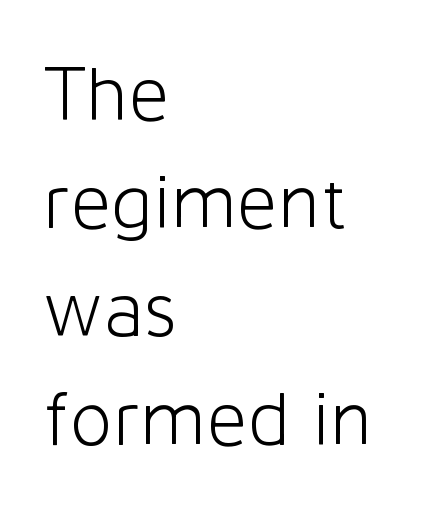
This sample has the flowing, uneven cadence of proportional lettering. Horizontal bands of white between lines are of average thickness. Classification — sans serif. The rendering anchors every line to the left-hand side. Upright lettering throughout.
